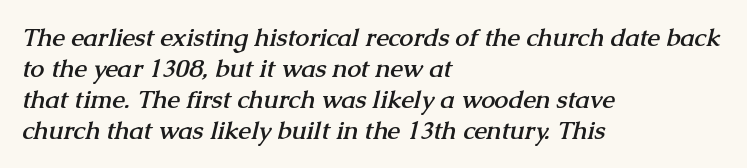
{"bold": "yes", "underline": "no", "align": "left", "line_spacing_ratio": 1.24, "letter_spacing": "normal", "letter_spacing_em": 0.0, "glyph_px": 25}
